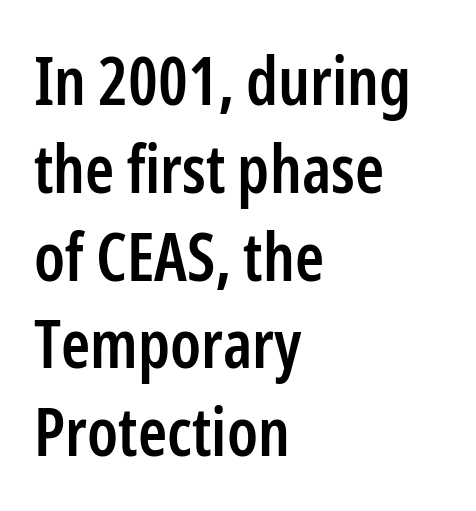
{"serif": "no", "italic": "no", "bold": "semi", "weight": "semibold", "width": "condensed", "stroke_contrast": "low", "x_height": "medium", "monospaced": "no", "underline": "no", "align": "left", "line_spacing": "normal", "line_spacing_ratio": 1.33, "letter_spacing": "normal", "letter_spacing_em": 0.0, "glyph_px": 66}
